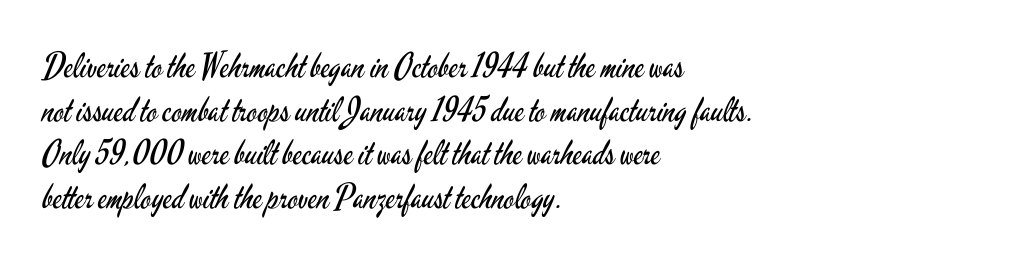
Q: Is the text bold? A: No.
Q: Is the text italic (slanted)? A: Yes.
Q: Is the typeface a serif or a sans-serif typeface? A: Sans-serif.
Q: Is the text underlined? A: No.
Q: How is the paragraph aligned? A: Left-aligned.
Q: Is the spacing between letters normal or unusually wide? A: Normal.
Q: Is the spacing between lines tight, normal or loose? A: Normal.
Q: Width (condensed, normal, or wide)? A: Condensed.
Q: Stroke contrast? A: Low.
Q: x-height? A: Small.
Q: Monospaced? A: No.
